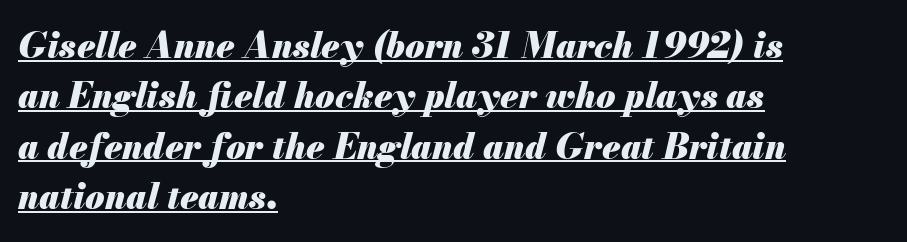
Q: Is the text bold? A: Yes.
Q: Is the text italic (slanted)? A: Yes, it leans right by about 13 degrees.
Q: Is the text underlined? A: Yes.
Q: How is the paragraph aligned? A: Left-aligned.
Q: Is the spacing between letters normal or unusually wide? A: Normal.
Q: Is the spacing between lines tight, normal or loose? A: Normal.
Q: Width (condensed, normal, or wide)? A: Normal.
Q: Stroke contrast? A: Medium.
Q: x-height? A: Small.
Q: Monospaced? A: No.
